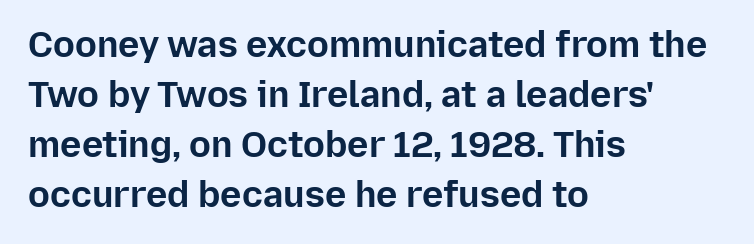
{"serif": "no", "italic": "no", "bold": "yes", "weight": "bold", "width": "normal", "stroke_contrast": "low", "x_height": "medium", "monospaced": "no", "underline": "no", "align": "left", "line_spacing": "normal", "line_spacing_ratio": 1.39, "letter_spacing": "normal", "letter_spacing_em": 0.0, "glyph_px": 36}
